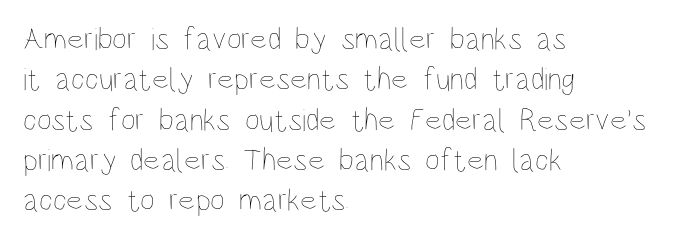
Q: Is the text bold? A: No.
Q: Is the text italic (slanted)? A: No, it is upright.
Q: Is the text underlined? A: No.
Q: How is the paragraph aligned? A: Left-aligned.
Q: Is the spacing between letters normal or unusually wide? A: Normal.
Q: Is the spacing between lines tight, normal or loose? A: Normal.
Q: Width (condensed, normal, or wide)? A: Condensed.
Q: Stroke contrast? A: Low.
Q: x-height? A: Large.
Q: Monospaced? A: No.
